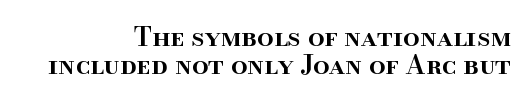
The image shows 26 px text type, upright; set right-aligned, tight line spacing (1.06x), normal letter spacing, not underlined.
